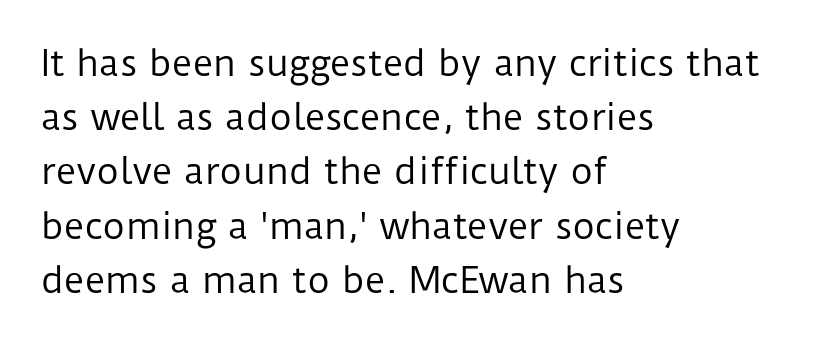
A bare baseline throughout the passage. There is no visible air inserted between adjacent glyphs. Proportional: the letters do not fall into vertical columns. Evenly set lines give the paragraph a standard silhouette. You can tell it's not italic because the verticals are truly vertical. What kind of face is this? One without serifs — a sans.
